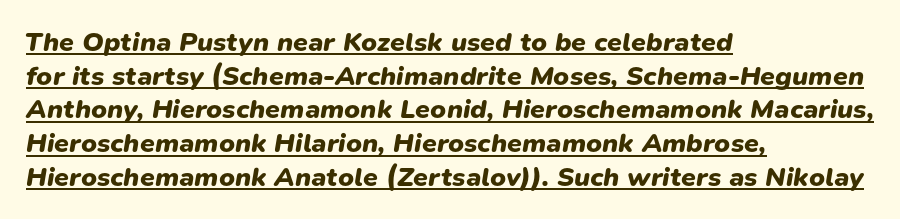
The image shows 27 px bold type, italic (leaning right); set left-aligned, normal line spacing (1.25x), normal letter spacing, underlined.
